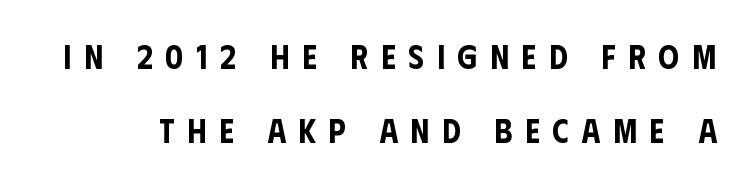
The image shows 33 px condensed sans-serif type, upright; set loose line spacing (2.23x), unusually wide letter spacing (+0.39 em), not underlined; low stroke contrast and a large x-height.
